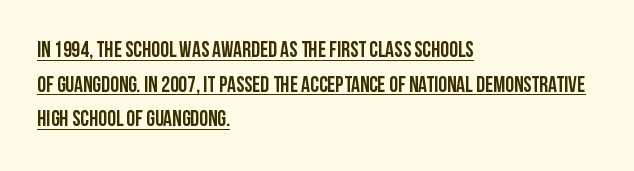
{"italic": "no", "underline": "yes", "align": "left", "line_spacing": "normal", "line_spacing_ratio": 1.57, "letter_spacing": "normal", "letter_spacing_em": 0.0, "glyph_px": 22}
